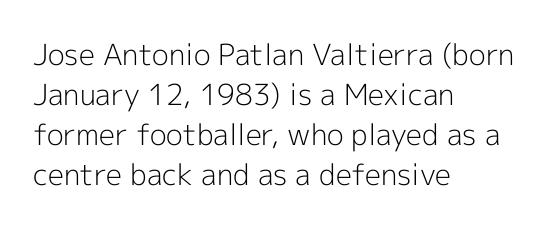
The image shows 29 px light sans-serif type, upright; set left-aligned, normal line spacing (1.38x), normal letter spacing, not underlined; a medium x-height.
